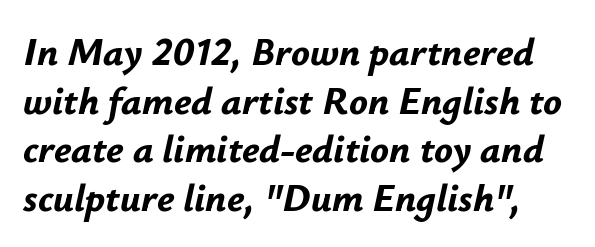
Q: Is the text bold? A: Yes.
Q: Is the text italic (slanted)? A: Yes, it leans right by about 12 degrees.
Q: Is the text underlined? A: No.
Q: Is the spacing between letters normal or unusually wide? A: Normal.
Q: Is the spacing between lines tight, normal or loose? A: Normal.
Q: Width (condensed, normal, or wide)? A: Normal.
Q: Stroke contrast? A: Low.
Q: x-height? A: Small.
Q: Monospaced? A: No.
